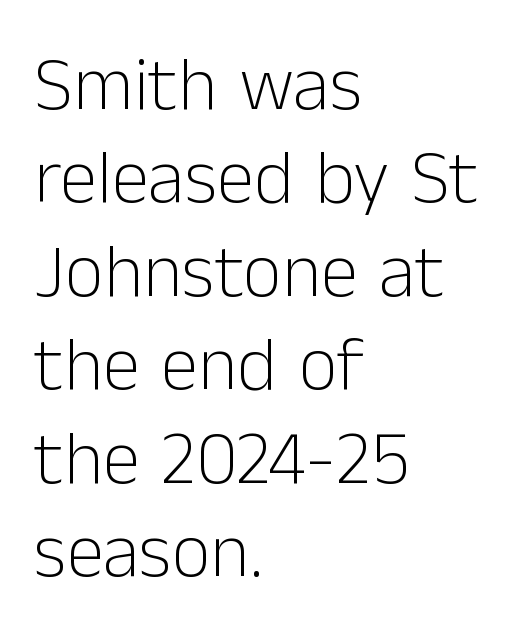
Q: Is the text bold? A: No.
Q: Is the text italic (slanted)? A: No, it is upright.
Q: Is the typeface a serif or a sans-serif typeface? A: Sans-serif.
Q: Is the text underlined? A: No.
Q: How is the paragraph aligned? A: Left-aligned.
Q: Is the spacing between letters normal or unusually wide? A: Normal.
Q: Width (condensed, normal, or wide)? A: Normal.
Q: Stroke contrast? A: Low.
Q: x-height? A: Medium.
Q: Monospaced? A: No.
